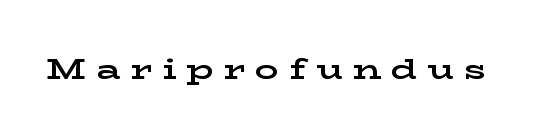
Q: Is the text bold? A: Yes.
Q: Is the text italic (slanted)? A: No, it is upright.
Q: Is the typeface a serif or a sans-serif typeface? A: Serif.
Q: Is the text underlined? A: No.
Q: Is the spacing between letters normal or unusually wide? A: Unusually wide.
Q: Width (condensed, normal, or wide)? A: Wide.
Q: Stroke contrast? A: Low.
Q: x-height? A: Medium.
Q: Monospaced? A: No.
